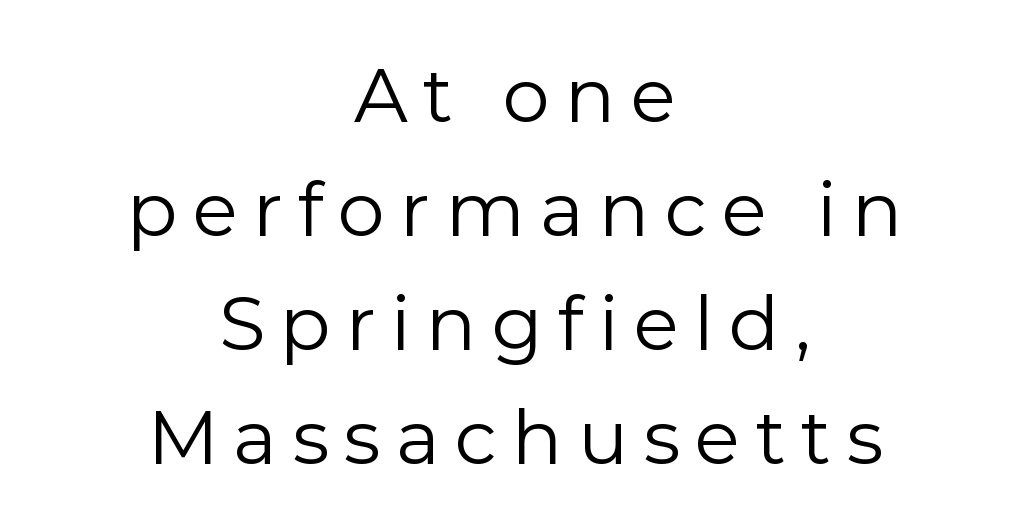
This sample has the flowing, uneven cadence of proportional lettering. The paragraph has two soft edges and a firm central axis. Posture: upright roman. Spacing between characters has been opened up far beyond the box default. Letterform terminals end flat and unadorned throughout the passage.
